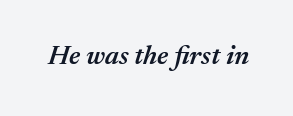
Rendered with sloped, italic letterforms. Just letters on the line, the space beneath them empty. In terms of letterspacing, this is plain default setting. I'd describe the lettering as semibold — firm but not a full bold.
